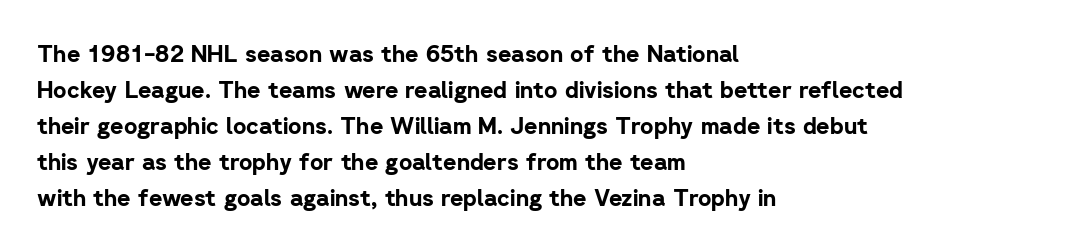
The image shows 23 px bold type, upright; set left-aligned, normal line spacing (1.56x), normal letter spacing, not underlined.
